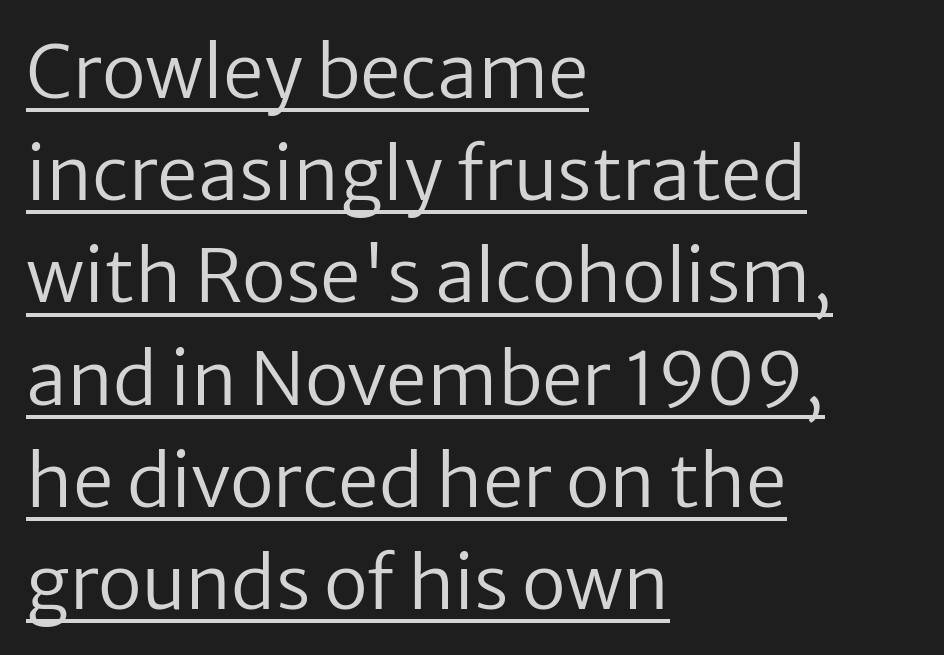
Q: Is the text bold? A: No.
Q: Is the text italic (slanted)? A: No, it is upright.
Q: Is the typeface a serif or a sans-serif typeface? A: Sans-serif.
Q: Is the text underlined? A: Yes.
Q: How is the paragraph aligned? A: Left-aligned.
Q: Is the spacing between letters normal or unusually wide? A: Normal.
Q: Is the spacing between lines tight, normal or loose? A: Normal.
Q: Width (condensed, normal, or wide)? A: Normal.
Q: Stroke contrast? A: Low.
Q: x-height? A: Medium.
Q: Monospaced? A: No.
